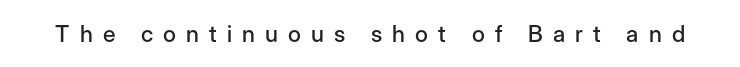
{"italic": "no", "underline": "no", "letter_spacing": "wide", "letter_spacing_em": 0.44, "glyph_px": 23}
